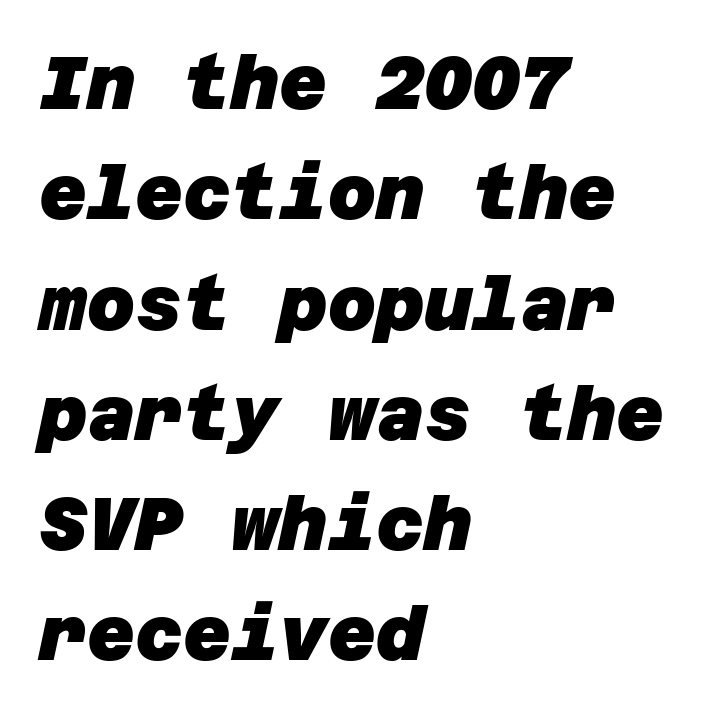
The image shows 74 px heavy sans-serif type; set left-aligned, normal line spacing (1.49x), normal letter spacing, not underlined; low stroke contrast and a large x-height.
